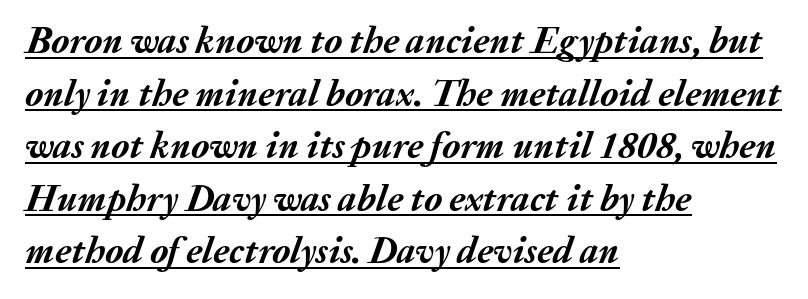
The image shows 37 px semibold type, italic (leaning right); set left-aligned, normal line spacing (1.42x), normal letter spacing, underlined; medium stroke contrast and a medium x-height.
